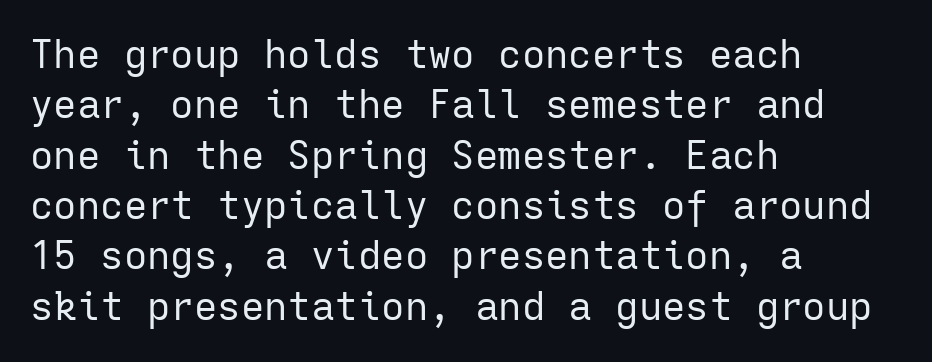
The image shows 39 px regular-weight sans-serif type, upright, monospaced; set left-aligned, normal line spacing (1.29x), normal letter spacing, not underlined; low stroke contrast and a medium x-height.
